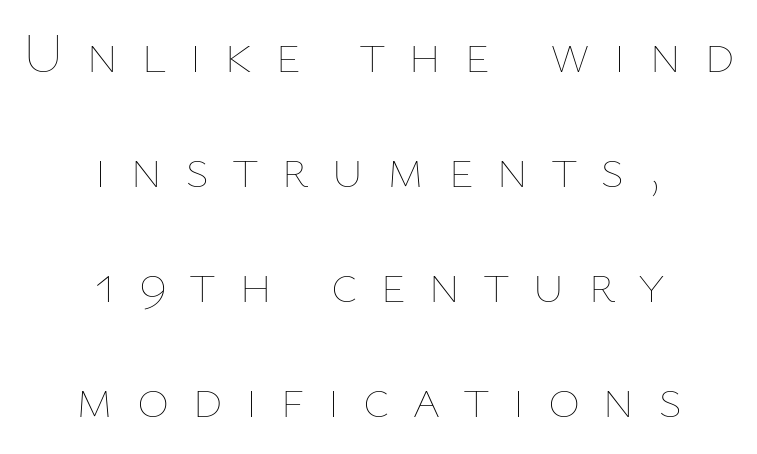
These lines are centered, leaving both edges ragged. This sample uses an upright cut, with every glyph sitting square on the baseline. A typesetter would call this proportional, since set widths differ per character. Words appear elongated and porous because spacing is wide. Compared with typical paragraphs, the rows here are farther apart.
